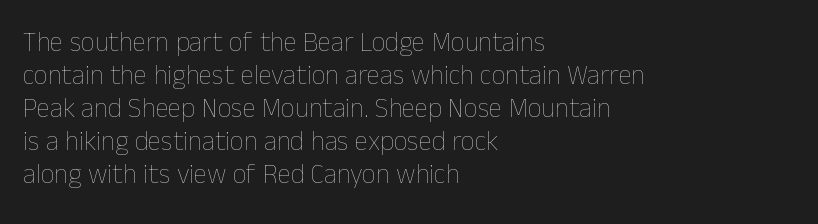
Q: Is the text bold? A: No.
Q: Is the text italic (slanted)? A: No, it is upright.
Q: Is the text underlined? A: No.
Q: How is the paragraph aligned? A: Left-aligned.
Q: Is the spacing between letters normal or unusually wide? A: Normal.
